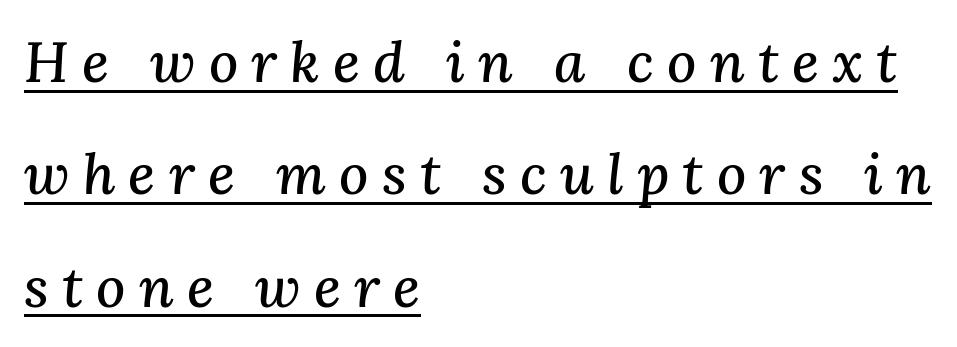
Q: Is the text italic (slanted)? A: Yes, it leans right by about 3 degrees.
Q: Is the typeface a serif or a sans-serif typeface? A: Serif.
Q: Is the text underlined? A: Yes.
Q: How is the paragraph aligned? A: Left-aligned.
Q: Is the spacing between letters normal or unusually wide? A: Unusually wide.
Q: Is the spacing between lines tight, normal or loose? A: Loose.
Q: Width (condensed, normal, or wide)? A: Normal.
Q: Stroke contrast? A: Medium.
Q: x-height? A: Medium.
Q: Monospaced? A: No.
